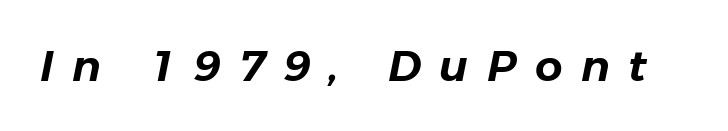
Q: Is the text italic (slanted)? A: Yes, it leans right by about 11 degrees.
Q: Is the text underlined? A: No.
Q: Is the spacing between letters normal or unusually wide? A: Unusually wide.
Q: Width (condensed, normal, or wide)? A: Normal.
Q: Stroke contrast? A: Low.
Q: x-height? A: Medium.
Q: Monospaced? A: No.
